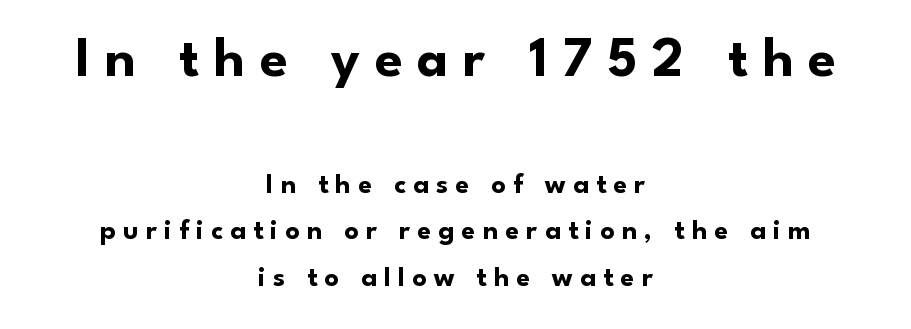
The image shows 56 px bold sans-serif type, upright; set centered, normal line spacing (1.65x), unusually wide letter spacing (+0.26 em), not underlined; the first (top) block is 2.0x larger; low stroke contrast and a small x-height.
